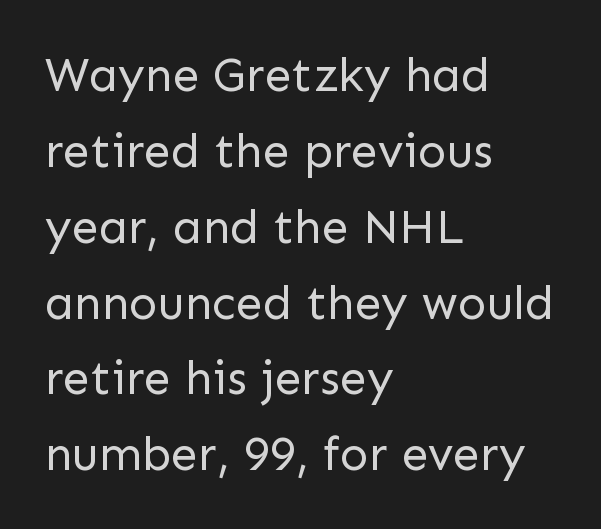
The image shows 48 px regular-weight sans-serif type, upright; set left-aligned, normal line spacing (1.58x), normal letter spacing, not underlined; low stroke contrast and a medium x-height.
